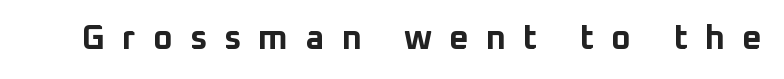
Q: Is the text bold? A: Yes.
Q: Is the text italic (slanted)? A: No, it is upright.
Q: Is the typeface a serif or a sans-serif typeface? A: Sans-serif.
Q: Is the text underlined? A: No.
Q: Is the spacing between letters normal or unusually wide? A: Unusually wide.
Q: Width (condensed, normal, or wide)? A: Normal.
Q: Stroke contrast? A: Low.
Q: x-height? A: Medium.
Q: Monospaced? A: No.
